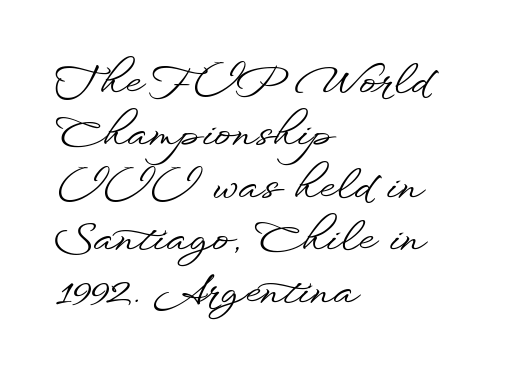
{"serif": "no", "width": "wide", "stroke_contrast": "low", "x_height": "small", "monospaced": "no", "underline": "no", "align": "left", "line_spacing": "normal", "line_spacing_ratio": 1.28, "letter_spacing": "normal", "letter_spacing_em": 0.0, "glyph_px": 41}
